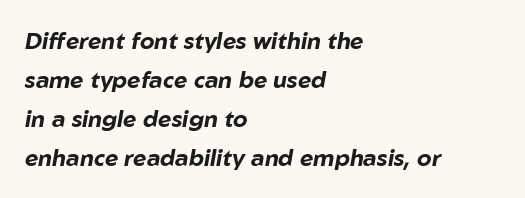
The leading is moderate, giving the passage an even texture. Stroke thickness is high; the sample reads as a true bold. Only glyphs here, with clear space below each row. The gaps between neighbouring characters are ordinary and unremarkable. Short and long lines alike share a common starting point at left.
